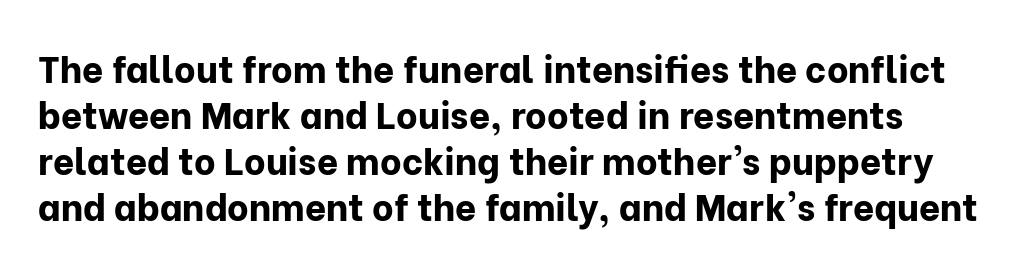
The image shows 37 px bold sans-serif type, upright; set line spacing 1.24x, normal letter spacing, not underlined; low stroke contrast and a medium x-height.
